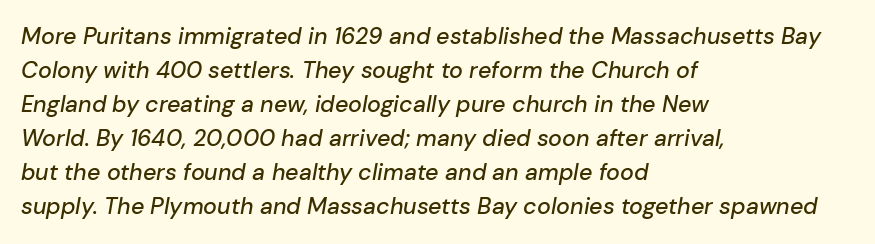
Q: Is the text italic (slanted)? A: Yes, it leans right by about 10 degrees.
Q: Is the text underlined? A: No.
Q: How is the paragraph aligned? A: Left-aligned.
Q: Is the spacing between letters normal or unusually wide? A: Normal.
Q: Is the spacing between lines tight, normal or loose? A: Normal.
